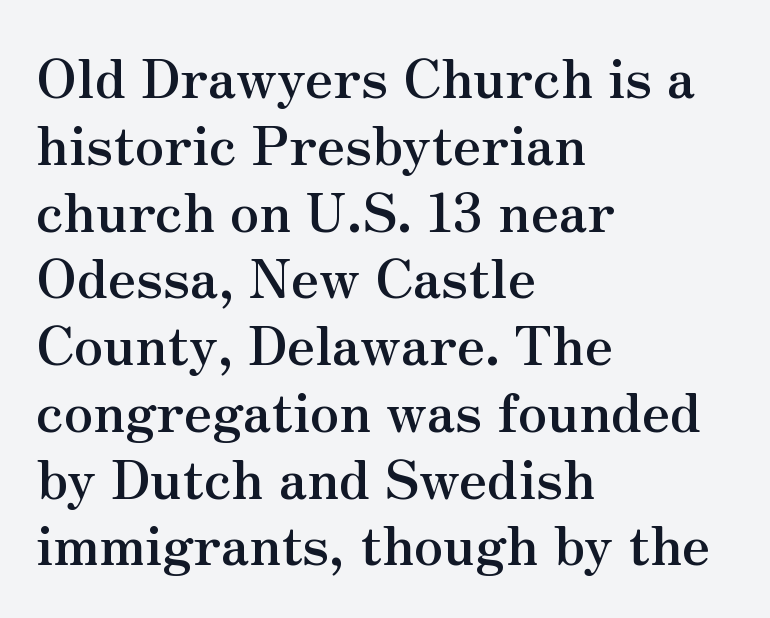
The image shows 53 px semibold serif type, upright; set left-aligned, normal line spacing (1.26x), normal letter spacing, not underlined; medium stroke contrast and a small x-height.
